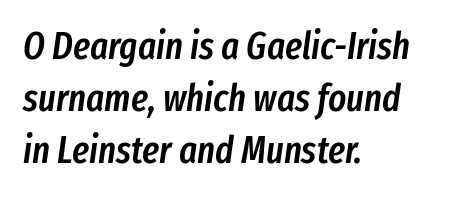
The glyphs look as if they've been sheared to an angle. The strokes are fattened partway — semibold, not bold. The foot of each line stays bare and open. Proportional: the letters do not fall into vertical columns. Line starts are locked; line ends wander. If you measured baseline to baseline, you'd find a middling distance.
